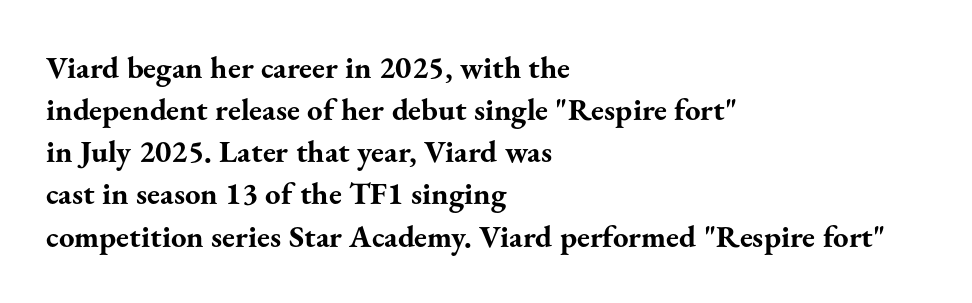
Evenly set lines give the paragraph a standard silhouette. Summary of weight: heavy, a full bold. The face used here is seriffed, in the tradition of book romans. Visually the block forms a straight wall on the left and a jagged coastline on the right.
